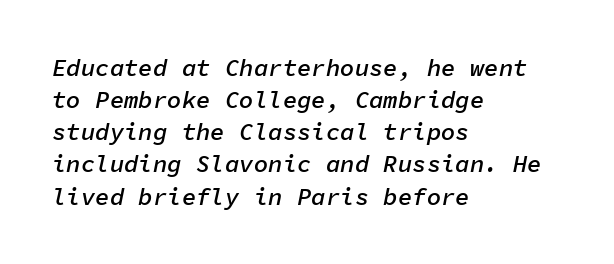
The image shows 24 px text type, italic (leaning right); set left-aligned, normal line spacing (1.34x), normal letter spacing, not underlined.
